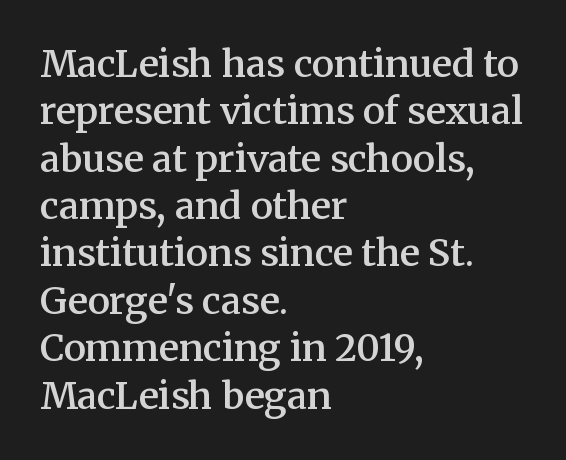
Q: Is the text bold? A: Semi-bold.
Q: Is the text italic (slanted)? A: No, it is upright.
Q: Is the typeface a serif or a sans-serif typeface? A: Serif.
Q: Is the text underlined? A: No.
Q: How is the paragraph aligned? A: Left-aligned.
Q: Is the spacing between letters normal or unusually wide? A: Normal.
Q: Is the spacing between lines tight, normal or loose? A: Normal.
Q: Width (condensed, normal, or wide)? A: Normal.
Q: Stroke contrast? A: Medium.
Q: x-height? A: Medium.
Q: Monospaced? A: No.
